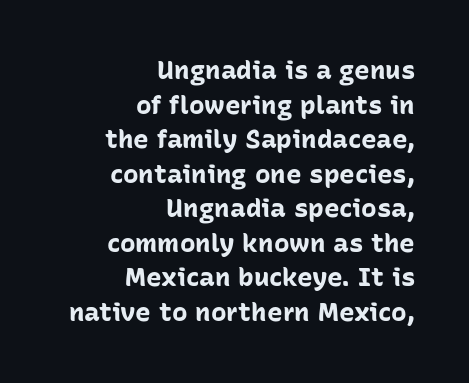
Q: Is the text bold? A: Yes.
Q: Is the text italic (slanted)? A: No, it is upright.
Q: Is the text underlined? A: No.
Q: How is the paragraph aligned? A: Right-aligned.
Q: Is the spacing between letters normal or unusually wide? A: Normal.
Q: Is the spacing between lines tight, normal or loose? A: Normal.
